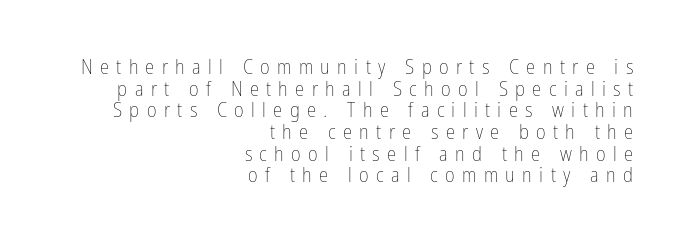
Q: Is the text bold? A: No.
Q: Is the text italic (slanted)? A: No, it is upright.
Q: Is the text underlined? A: No.
Q: How is the paragraph aligned? A: Right-aligned.
Q: Is the spacing between letters normal or unusually wide? A: Unusually wide.
Q: Is the spacing between lines tight, normal or loose? A: Tight.
